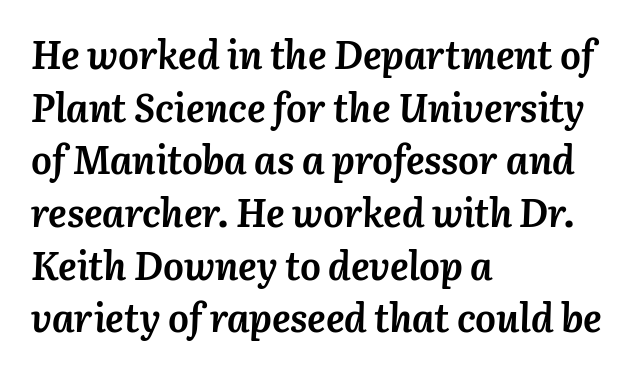
This sample keeps an unexceptional amount of space between lines. A dark, heavy texture on the line: the type is bold. Character widths vary here, with narrow letters taking less room than wide ones. Plain, unruled lines of type. The text block is weighted toward the left margin, trailing off unevenly rightward.
